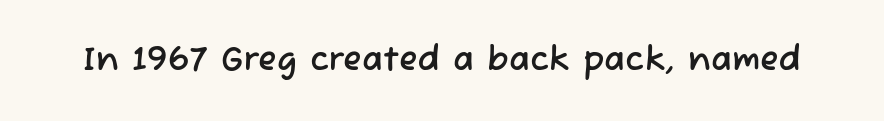
The image shows 34 px sans-serif type; set normal letter spacing, not underlined; low stroke contrast and a medium x-height.
